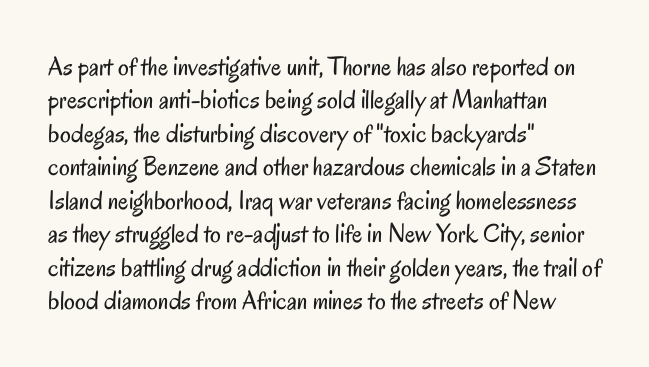
The image shows 27 px text type, upright; set left-aligned, line spacing 1.24x, normal letter spacing, not underlined.
